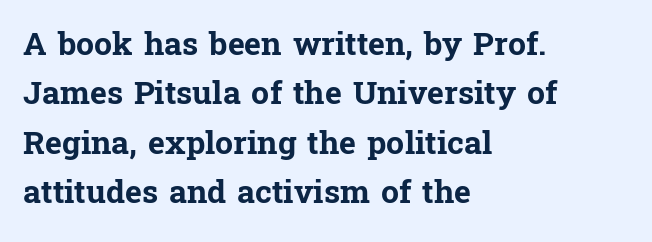
Q: Is the text bold? A: Yes.
Q: Is the text italic (slanted)? A: No, it is upright.
Q: Is the typeface a serif or a sans-serif typeface? A: Serif.
Q: Is the text underlined? A: No.
Q: How is the paragraph aligned? A: Left-aligned.
Q: Is the spacing between letters normal or unusually wide? A: Normal.
Q: Is the spacing between lines tight, normal or loose? A: Normal.
Q: Width (condensed, normal, or wide)? A: Normal.
Q: Stroke contrast? A: Low.
Q: x-height? A: Medium.
Q: Monospaced? A: No.
